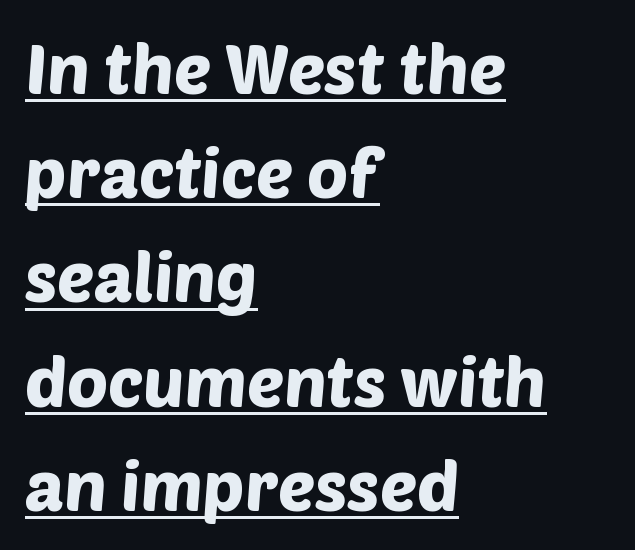
Reading down the column, the eye jumps a familiar distance to each next line. Nothing unusual about the tracking: characters are spaced as the font intends. One-word summary of the alignment: left. Is this a sans? Yes — the strokes have no serifs. This rendering features underlined lettering. Do the characters align in a grid? No, the font is proportional.
